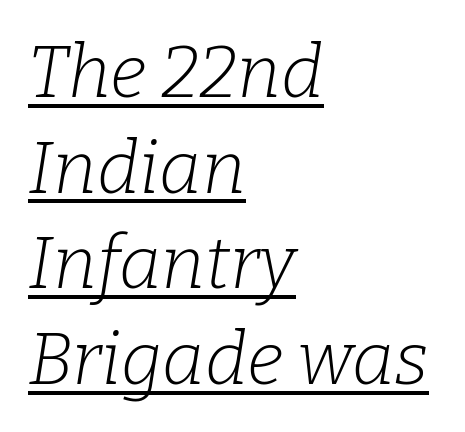
Q: Is the text bold? A: No.
Q: Is the text italic (slanted)? A: Yes, it leans right by about 9 degrees.
Q: Is the typeface a serif or a sans-serif typeface? A: Serif.
Q: Is the text underlined? A: Yes.
Q: How is the paragraph aligned? A: Left-aligned.
Q: Is the spacing between letters normal or unusually wide? A: Normal.
Q: Is the spacing between lines tight, normal or loose? A: Normal.
Q: Width (condensed, normal, or wide)? A: Normal.
Q: Stroke contrast? A: Low.
Q: x-height? A: Medium.
Q: Monospaced? A: No.
